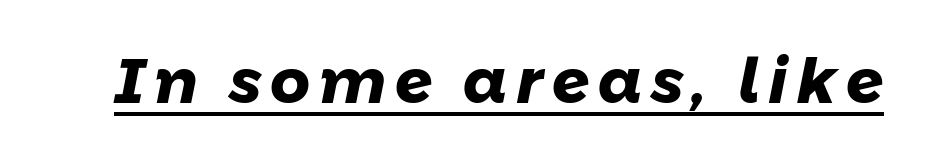
{"serif": "no", "bold": "yes", "weight": "heavy", "width": "normal", "stroke_contrast": "low", "x_height": "medium", "monospaced": "no", "underline": "yes", "glyph_px": 62}
